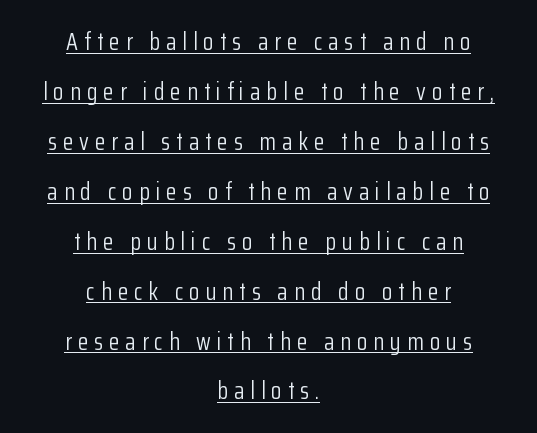
Q: Is the text bold? A: No.
Q: Is the text italic (slanted)? A: No, it is upright.
Q: Is the text underlined? A: Yes.
Q: How is the paragraph aligned? A: Centered.
Q: Is the spacing between letters normal or unusually wide? A: Unusually wide.
Q: Is the spacing between lines tight, normal or loose? A: Loose.
